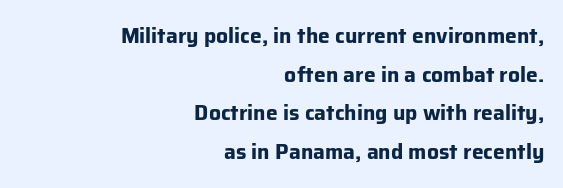
Q: Is the text bold? A: Yes.
Q: Is the text italic (slanted)? A: No, it is upright.
Q: Is the text underlined? A: No.
Q: How is the paragraph aligned? A: Right-aligned.
Q: Is the spacing between letters normal or unusually wide? A: Normal.
